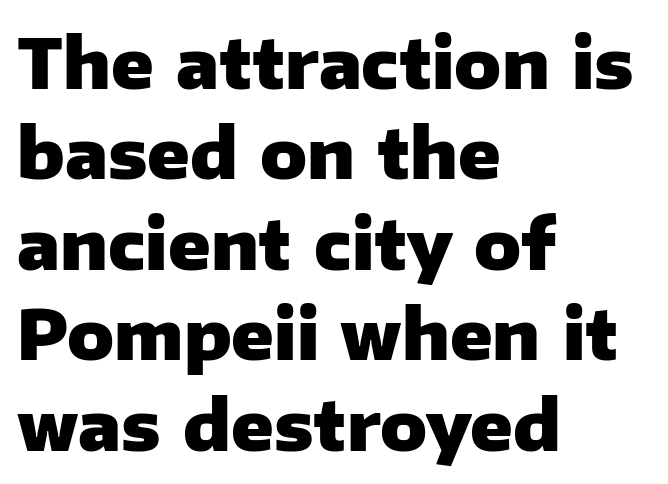
No italicization has been applied; the sample stays upright. Font category for this specimen: sans-serif. This rendering features lettering with no underline. The passage shown is typed in a proportional face where columns would drift. Regarding leading, the lines here are spaced in the standard way.
